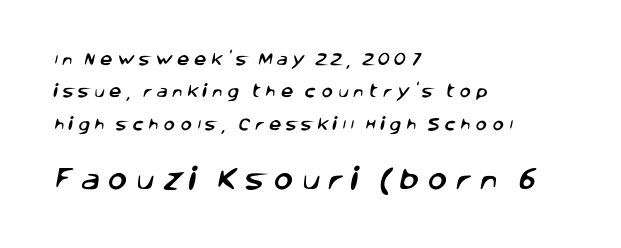
The image shows 24 px text type; set left-aligned, loose line spacing (2.31x), unusually wide letter spacing (+0.31 em), not underlined; the second (bottom) block is 1.71x larger.
